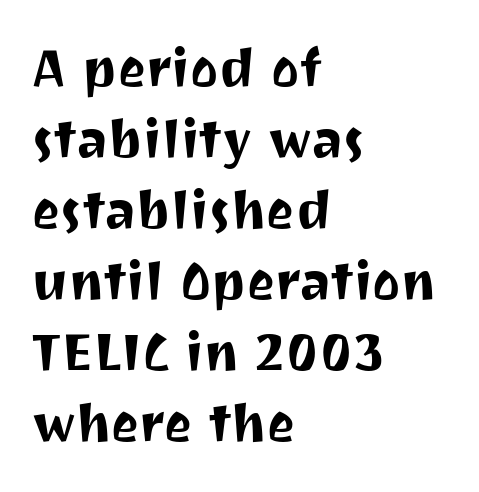
{"serif": "no", "italic": "no", "width": "normal", "stroke_contrast": "medium", "x_height": "medium", "monospaced": "no", "underline": "no", "align": "left", "line_spacing": "normal", "line_spacing_ratio": 1.34, "letter_spacing": "normal", "letter_spacing_em": 0.0, "glyph_px": 53}
